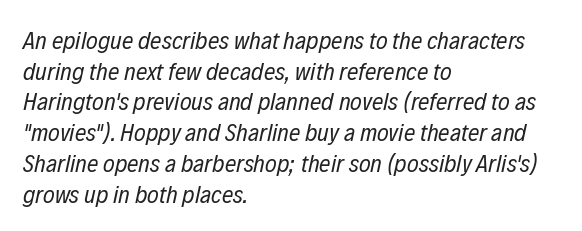
The image shows 25 px text type, italic (leaning right); set left-aligned, line spacing 1.23x, normal letter spacing, not underlined.
